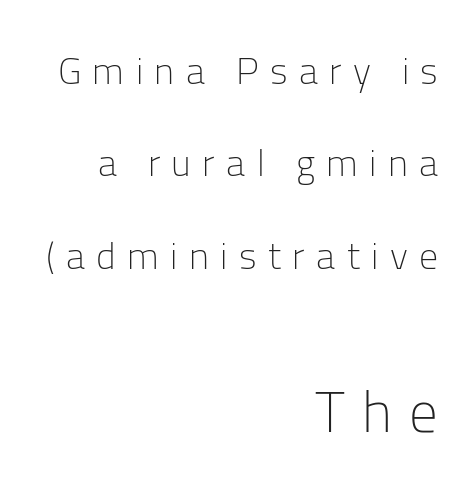
{"serif": "no", "italic": "no", "bold": "no", "weight": "light", "width": "normal", "stroke_contrast": "low", "x_height": "medium", "monospaced": "no", "underline": "no", "align": "right", "line_spacing": "loose", "line_spacing_ratio": 2.43, "letter_spacing": "wide", "letter_spacing_em": 0.3, "larger_block": "second", "size_ratio": 1.5, "glyph_px": 57}
